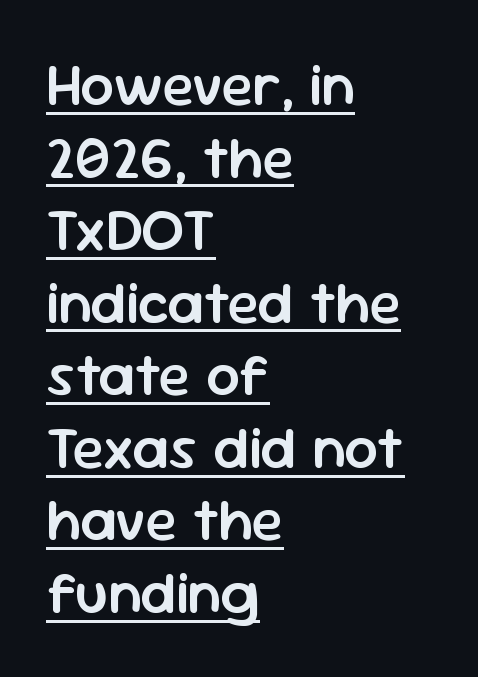
Compared with an ordinary text face, these strokes are moderately heavier — a semibold. The face used here is proportionally spaced, like ordinary book or web type. Emphasis is given by a line drawn under the lettering. The font family rendered here belongs to the sans-serif group. You could call the tracking neutral — neither tight nor loose. If you drew a ruler down the left edge, every line would touch it.
